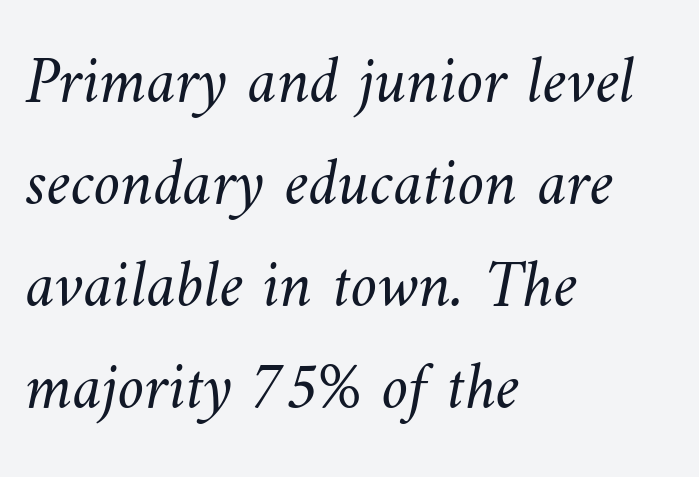
The image shows 67 px light type; set left-aligned, normal line spacing (1.52x), normal letter spacing, not underlined; medium stroke contrast and a small x-height.
